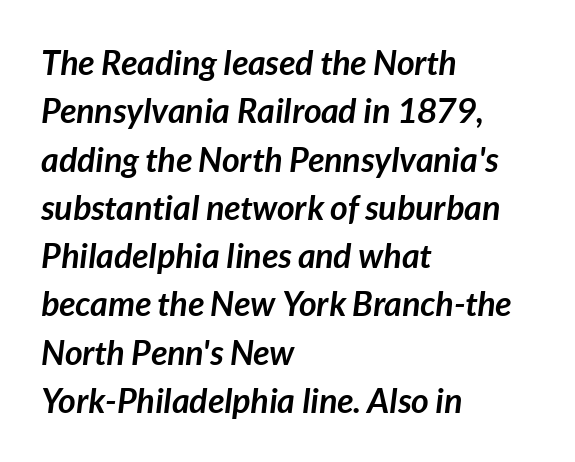
Q: Is the text bold? A: Yes.
Q: Is the text italic (slanted)? A: Yes, it leans right by about 7 degrees.
Q: Is the text underlined? A: No.
Q: How is the paragraph aligned? A: Left-aligned.
Q: Is the spacing between letters normal or unusually wide? A: Normal.
Q: Is the spacing between lines tight, normal or loose? A: Normal.
Q: Width (condensed, normal, or wide)? A: Normal.
Q: Stroke contrast? A: Low.
Q: x-height? A: Medium.
Q: Monospaced? A: No.
